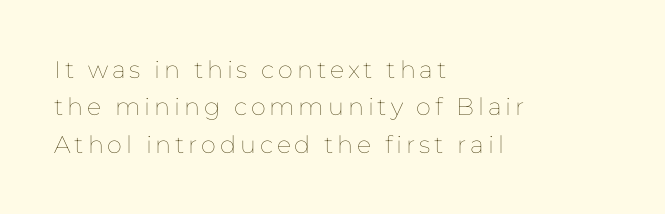
{"italic": "no", "bold": "no", "underline": "no", "align": "left", "line_spacing": "normal", "line_spacing_ratio": 1.56, "glyph_px": 24}
